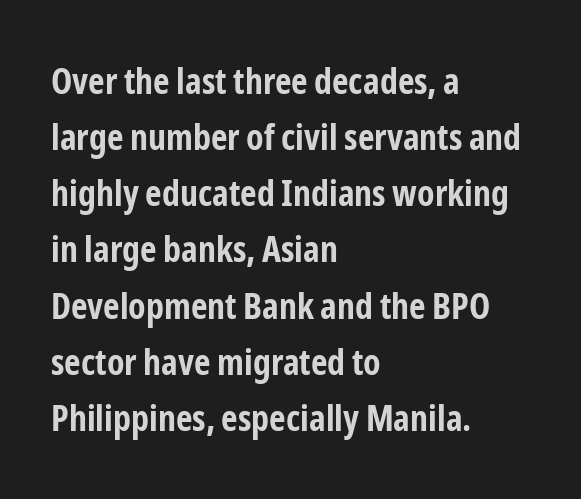
{"serif": "no", "italic": "no", "bold": "yes", "weight": "bold", "width": "condensed", "stroke_contrast": "low", "x_height": "medium", "monospaced": "no", "underline": "no", "align": "left", "line_spacing": "normal", "line_spacing_ratio": 1.56, "letter_spacing": "normal", "letter_spacing_em": 0.0, "glyph_px": 36}
